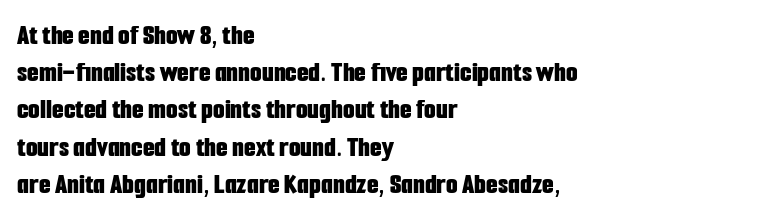
The image shows 30 px bold, condensed sans-serif type, upright; set left-aligned, line spacing 1.24x, normal letter spacing, not underlined; low stroke contrast and a medium x-height.
